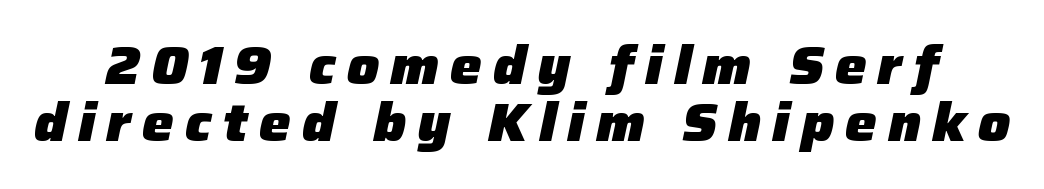
Q: Is the text bold? A: Yes.
Q: Is the text italic (slanted)? A: Yes, it leans right by about 12 degrees.
Q: Is the text underlined? A: No.
Q: Is the spacing between letters normal or unusually wide? A: Unusually wide.
Q: Is the spacing between lines tight, normal or loose? A: Tight.
Q: Width (condensed, normal, or wide)? A: Normal.
Q: Stroke contrast? A: Low.
Q: x-height? A: Medium.
Q: Monospaced? A: No.
